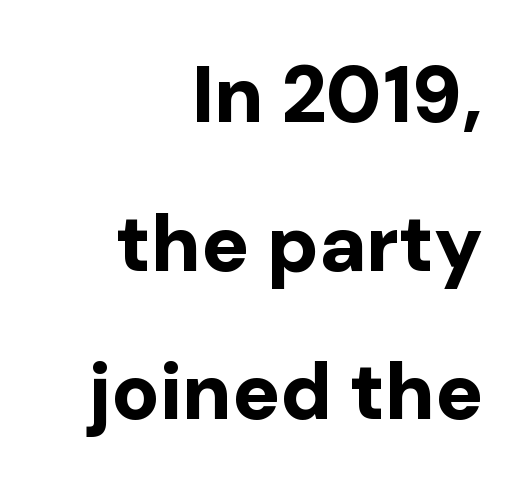
{"serif": "no", "italic": "no", "bold": "yes", "weight": "bold", "width": "normal", "stroke_contrast": "low", "x_height": "medium", "monospaced": "no", "underline": "no", "align": "right", "line_spacing_ratio": 1.88, "letter_spacing": "normal", "letter_spacing_em": 0.0, "glyph_px": 79}
